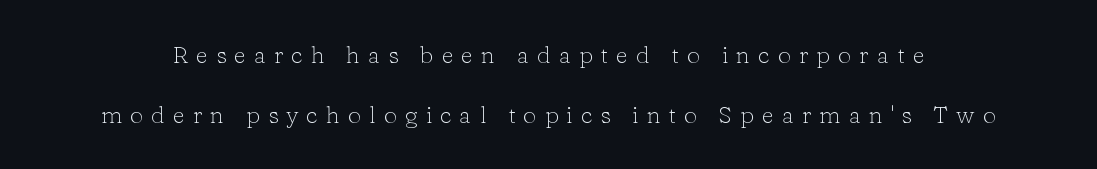
{"italic": "no", "bold": "no", "underline": "no", "line_spacing": "loose", "line_spacing_ratio": 2.49, "letter_spacing": "wide", "letter_spacing_em": 0.33, "glyph_px": 24}
